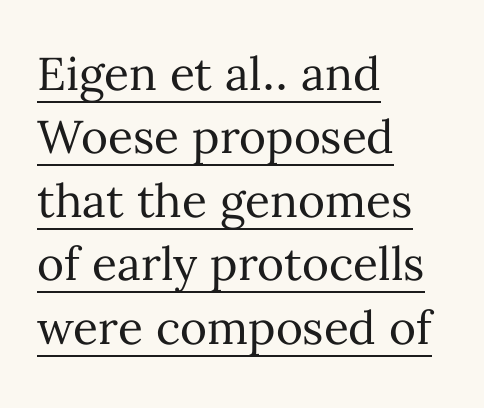
No extra ink here — the face is not bold. The gaps between neighbouring characters are ordinary and unremarkable. If you drew a ruler down the left edge, every line would touch it. Whoever set this chose a conventional vertical rhythm.
